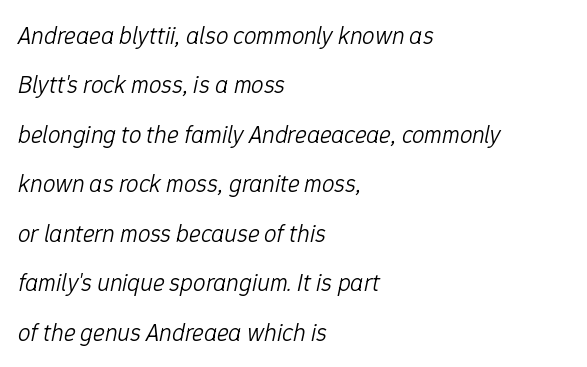
{"italic": "yes", "lean": "right", "slant_degrees": 12, "bold": "no", "underline": "no", "align": "left", "line_spacing": "loose", "line_spacing_ratio": 1.98, "letter_spacing": "normal", "letter_spacing_em": 0.0, "glyph_px": 25}
